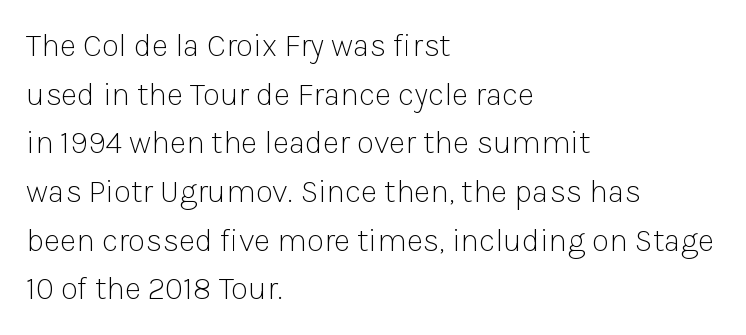
{"serif": "no", "italic": "no", "bold": "no", "weight": "light", "width": "normal", "stroke_contrast": "low", "x_height": "medium", "monospaced": "no", "underline": "no", "align": "left", "line_spacing": "normal", "line_spacing_ratio": 1.52, "letter_spacing": "normal", "letter_spacing_em": 0.0, "glyph_px": 32}
